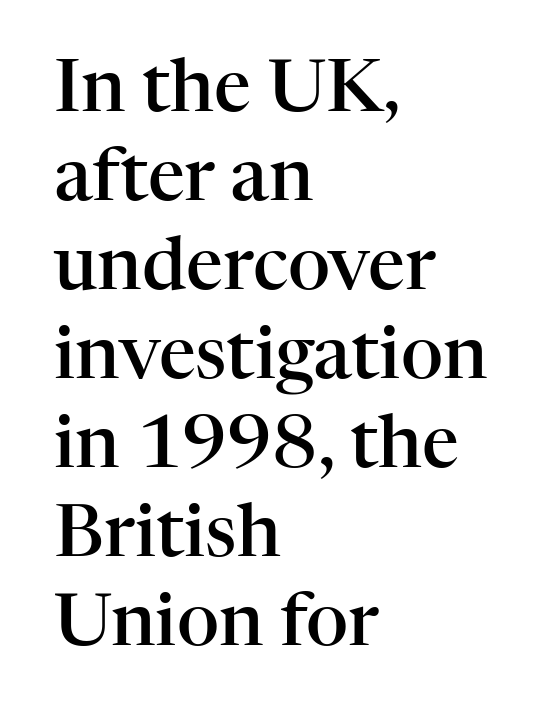
Q: Is the text bold? A: Semi-bold.
Q: Is the text italic (slanted)? A: No, it is upright.
Q: Is the typeface a serif or a sans-serif typeface? A: Serif.
Q: Is the text underlined? A: No.
Q: How is the paragraph aligned? A: Left-aligned.
Q: Is the spacing between letters normal or unusually wide? A: Normal.
Q: Width (condensed, normal, or wide)? A: Normal.
Q: Stroke contrast? A: High.
Q: x-height? A: Medium.
Q: Monospaced? A: No.
